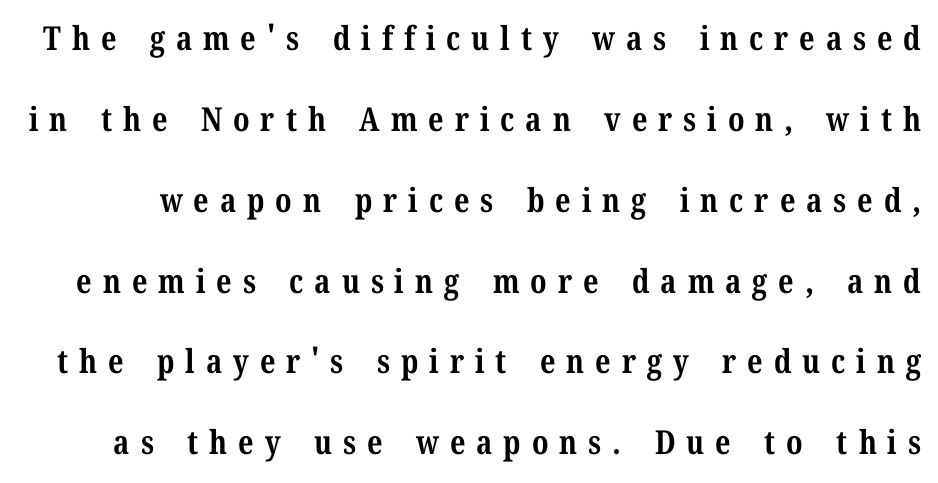
Q: Is the text bold? A: Yes.
Q: Is the text italic (slanted)? A: No, it is upright.
Q: Is the typeface a serif or a sans-serif typeface? A: Serif.
Q: Is the text underlined? A: No.
Q: Is the spacing between letters normal or unusually wide? A: Unusually wide.
Q: Is the spacing between lines tight, normal or loose? A: Loose.
Q: Width (condensed, normal, or wide)? A: Normal.
Q: Stroke contrast? A: Medium.
Q: x-height? A: Medium.
Q: Monospaced? A: No.
